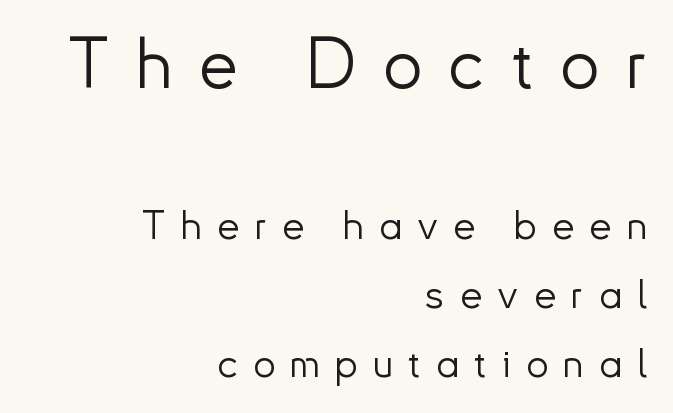
The image shows 70 px light sans-serif type, upright; set right-aligned, line spacing 1.73x, unusually wide letter spacing (+0.38 em), not underlined; the first (top) block is 1.75x larger; low stroke contrast and a small x-height.
